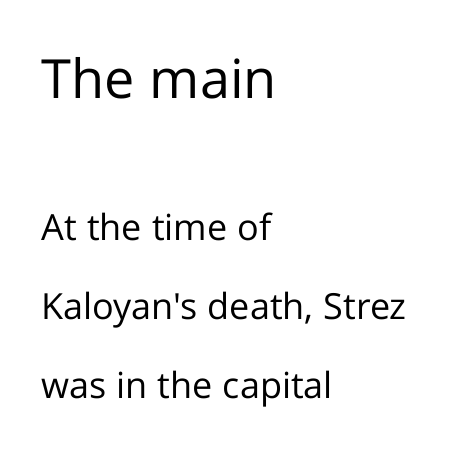
The characters are drawn with everyday or finer stroke widths. Do the letters lean? They stand straight. Underline: absent. The letters carry no serifs — their stems end cleanly without finishing strokes. What's the leading like? Stretched, with rows far apart.
